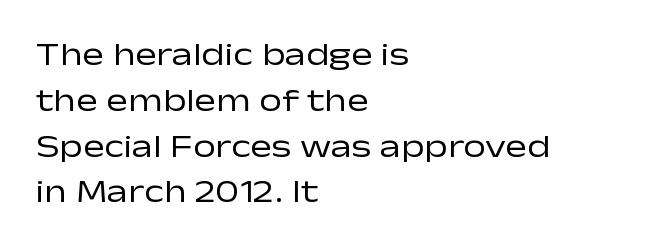
Q: Is the text bold? A: No.
Q: Is the text italic (slanted)? A: No, it is upright.
Q: Is the typeface a serif or a sans-serif typeface? A: Sans-serif.
Q: Is the text underlined? A: No.
Q: How is the paragraph aligned? A: Left-aligned.
Q: Is the spacing between letters normal or unusually wide? A: Normal.
Q: Is the spacing between lines tight, normal or loose? A: Normal.
Q: Width (condensed, normal, or wide)? A: Wide.
Q: Stroke contrast? A: Low.
Q: x-height? A: Medium.
Q: Monospaced? A: No.
